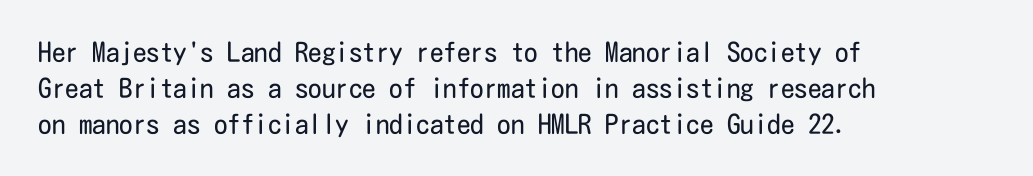
A clean baseline with only descenders dipping below it. The letters stand upright; this is a roman face. The letterforms sit shoulder to shoulder at normal distance. The compositor pushed each line to the left boundary.
